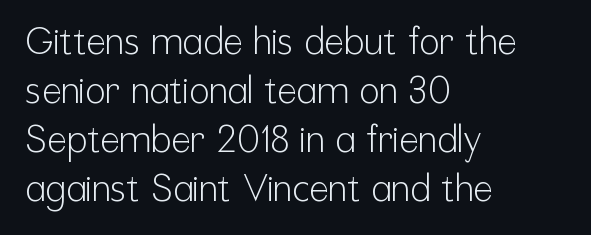
The image shows 37 px light, condensed sans-serif type, upright; set left-aligned, normal line spacing (1.32x), normal letter spacing, not underlined; low stroke contrast and a medium x-height.
